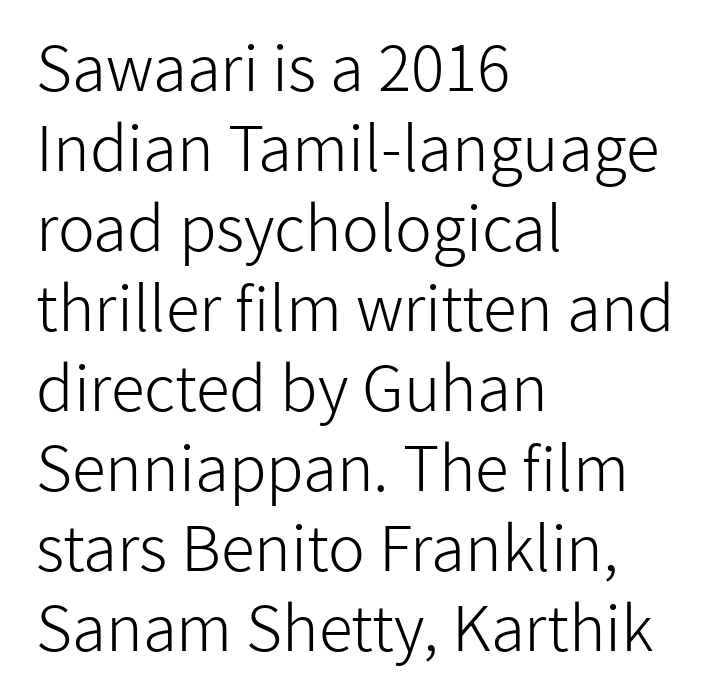
Layout note: lines flush left. Look at the bottom of the vertical strokes: they stop flat, with no serifs. You could not count columns in this text — the font is proportionally spaced. This sample uses an upright cut, with every glyph sitting square on the baseline. Quick note: underline off.
